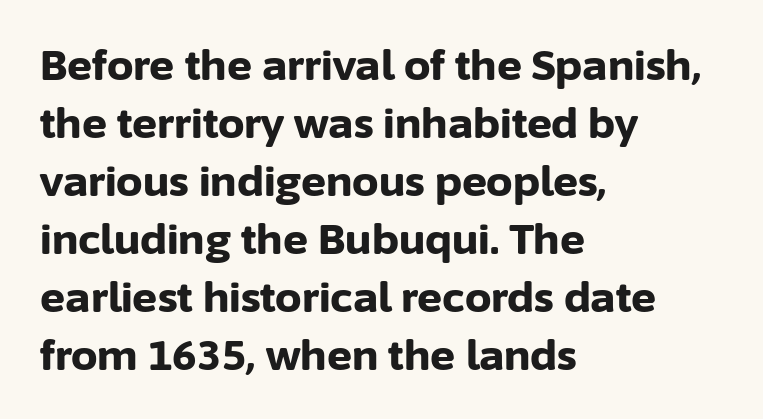
Q: Is the text bold? A: Yes.
Q: Is the text italic (slanted)? A: No, it is upright.
Q: Is the typeface a serif or a sans-serif typeface? A: Sans-serif.
Q: Is the text underlined? A: No.
Q: How is the paragraph aligned? A: Left-aligned.
Q: Is the spacing between letters normal or unusually wide? A: Normal.
Q: Is the spacing between lines tight, normal or loose? A: Normal.
Q: Width (condensed, normal, or wide)? A: Normal.
Q: Stroke contrast? A: Low.
Q: x-height? A: Medium.
Q: Monospaced? A: No.
